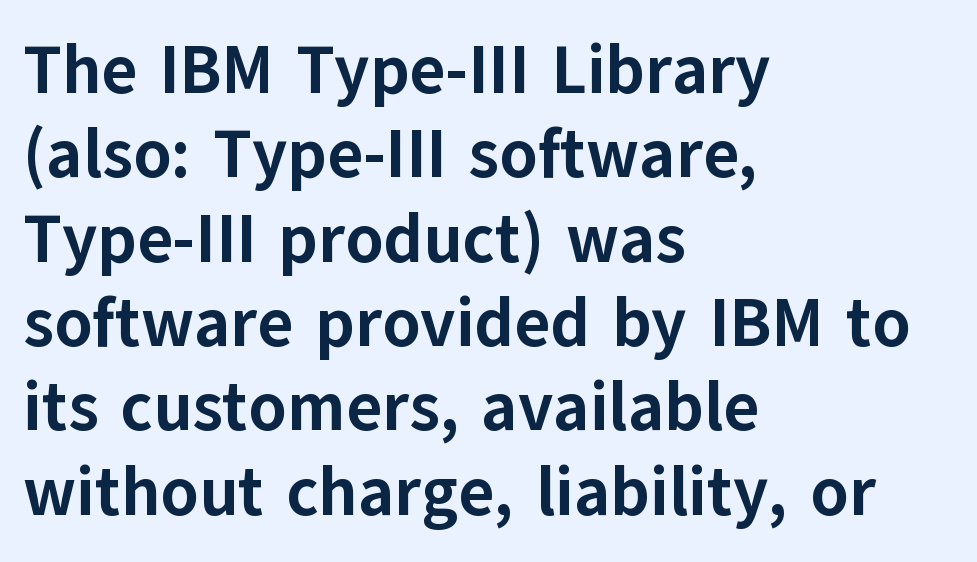
Honestly, there is no underline to notice here at all. Letterform terminals end flat and unadorned throughout the passage. Compared with typical body copy, the letter spacing here is the same. Ordinary non-slanted type is in use. Set as a true bold cut, around the 700 mark.
